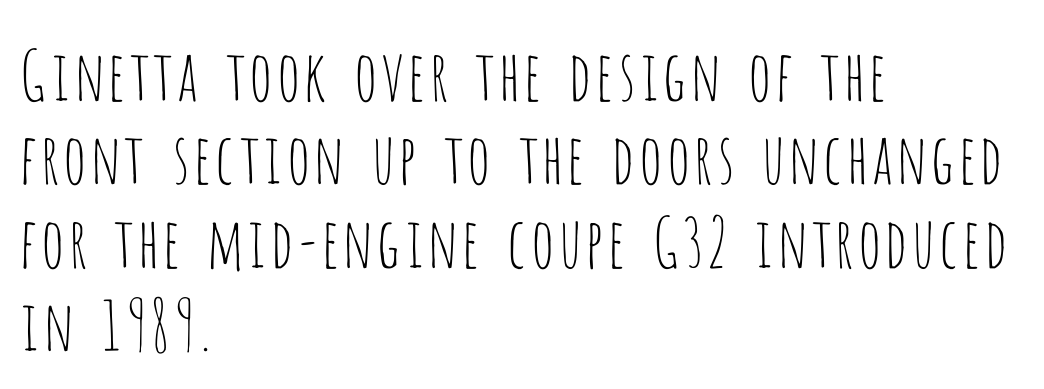
The image shows 69 px thin, condensed sans-serif type, upright; set left-aligned, line spacing 1.21x, normal letter spacing, not underlined; low stroke contrast and a large x-height.
